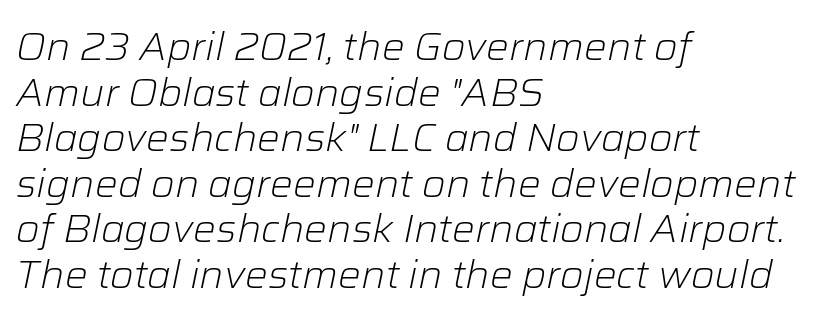
The text carries the slant typical of an italic or oblique font. The passage shown has conventional tracking throughout. The baseline area is clear. Note the varied advance widths — an 'i' is clearly narrower than an 'm'. The font sits on the lighter half of the weight spectrum, regular included.
